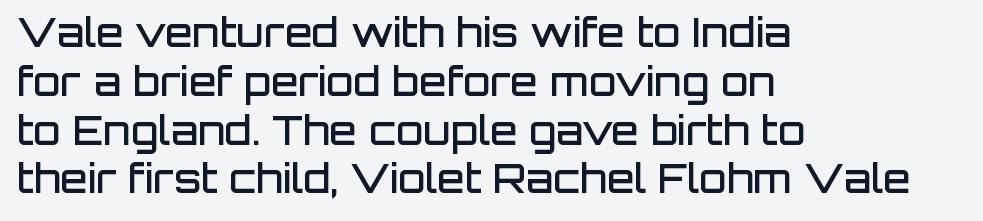
{"serif": "no", "italic": "no", "bold": "semi", "weight": "semibold", "width": "normal", "stroke_contrast": "low", "x_height": "large", "monospaced": "no", "underline": "no", "align": "left", "line_spacing_ratio": 1.22, "letter_spacing": "normal", "letter_spacing_em": 0.0, "glyph_px": 40}
